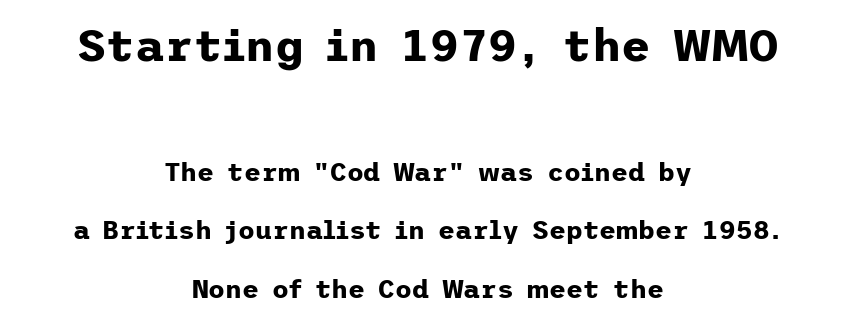
Note: larger setting up top, smaller setting below. Honestly, there is no underline to notice here at all. Visually the block forms a symmetrical silhouette, jagged on both flanks. In terms of weight, the rendering is a true, heavy bold. The leading is generous, giving the passage an open texture. The type sits square on the baseline with zero lean.
